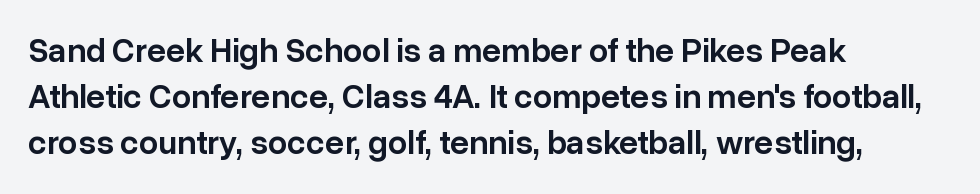
The image shows 34 px semibold sans-serif type, upright; set left-aligned, normal line spacing (1.35x), normal letter spacing, not underlined; low stroke contrast and a medium x-height.
